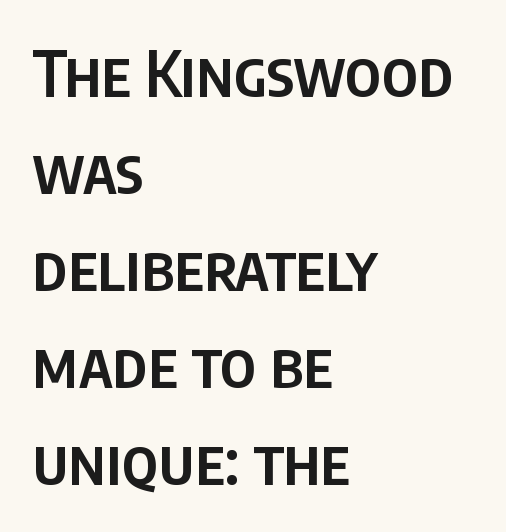
Every stem runs plumb, perpendicular to the baseline. Students, this is semibold: more ink than regular, less than bold. Underlining? Definitely not there. Here the designer chose a conventional face with non-uniform glyph widths. This sample uses a sans-serif face. The horizontal fit of the characters is conventional and even.
